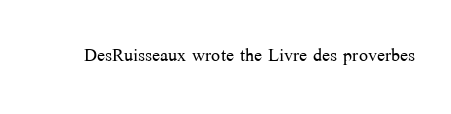
Q: Is the text bold? A: No.
Q: Is the text italic (slanted)? A: No, it is upright.
Q: Is the text underlined? A: No.
Q: Is the spacing between letters normal or unusually wide? A: Normal.
